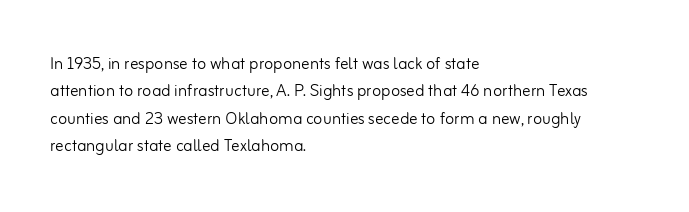
{"italic": "no", "bold": "no", "underline": "no", "align": "left", "line_spacing": "normal", "line_spacing_ratio": 1.3, "letter_spacing": "normal", "letter_spacing_em": 0.0, "glyph_px": 21}
